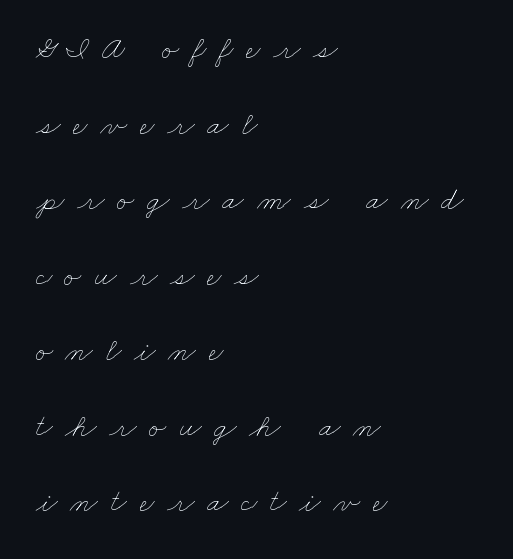
The image shows 32 px thin, wide type; set left-aligned, loose line spacing (2.36x), unusually wide letter spacing (+0.39 em), not underlined; low stroke contrast and a small x-height.
